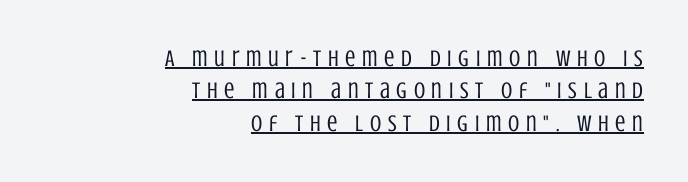
Q: Is the text bold? A: No.
Q: Is the text italic (slanted)? A: No, it is upright.
Q: Is the text underlined? A: Yes.
Q: How is the paragraph aligned? A: Right-aligned.
Q: Is the spacing between letters normal or unusually wide? A: Unusually wide.
Q: Is the spacing between lines tight, normal or loose? A: Normal.
